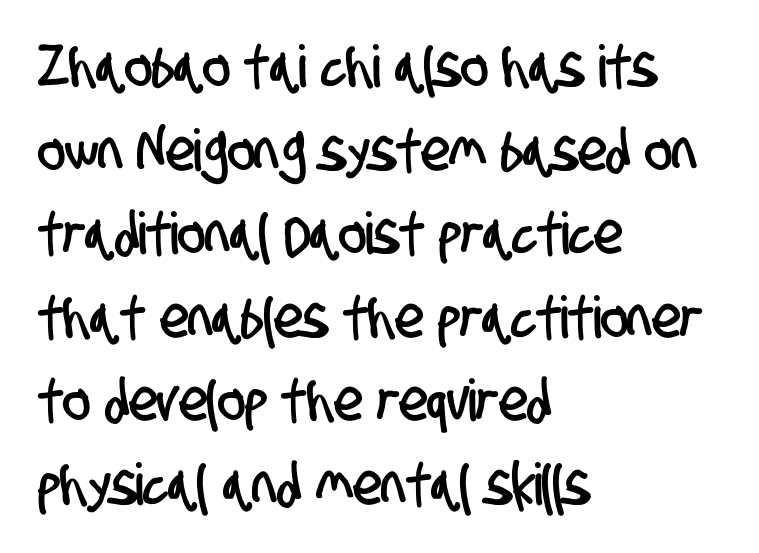
Q: Is the typeface a serif or a sans-serif typeface? A: Sans-serif.
Q: Is the text underlined? A: No.
Q: How is the paragraph aligned? A: Left-aligned.
Q: Is the spacing between letters normal or unusually wide? A: Normal.
Q: Is the spacing between lines tight, normal or loose? A: Normal.
Q: Width (condensed, normal, or wide)? A: Condensed.
Q: Stroke contrast? A: Low.
Q: x-height? A: Large.
Q: Monospaced? A: No.
